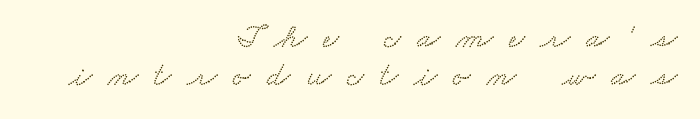
The image shows 34 px wide serif type; set right-aligned, tight line spacing (1.11x), unusually wide letter spacing (+0.47 em), not underlined; low stroke contrast and a small x-height.
